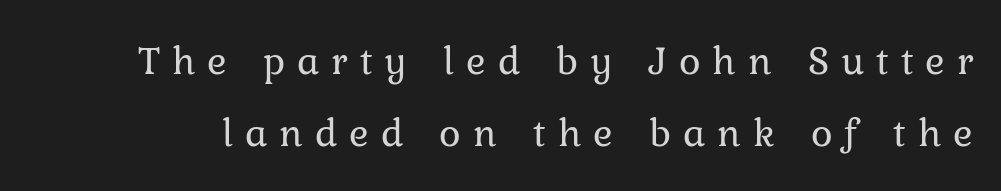
Q: Is the text bold? A: No.
Q: Is the text italic (slanted)? A: No, it is upright.
Q: Is the text underlined? A: No.
Q: Is the spacing between letters normal or unusually wide? A: Unusually wide.
Q: Width (condensed, normal, or wide)? A: Normal.
Q: Stroke contrast? A: Low.
Q: x-height? A: Medium.
Q: Monospaced? A: No.
